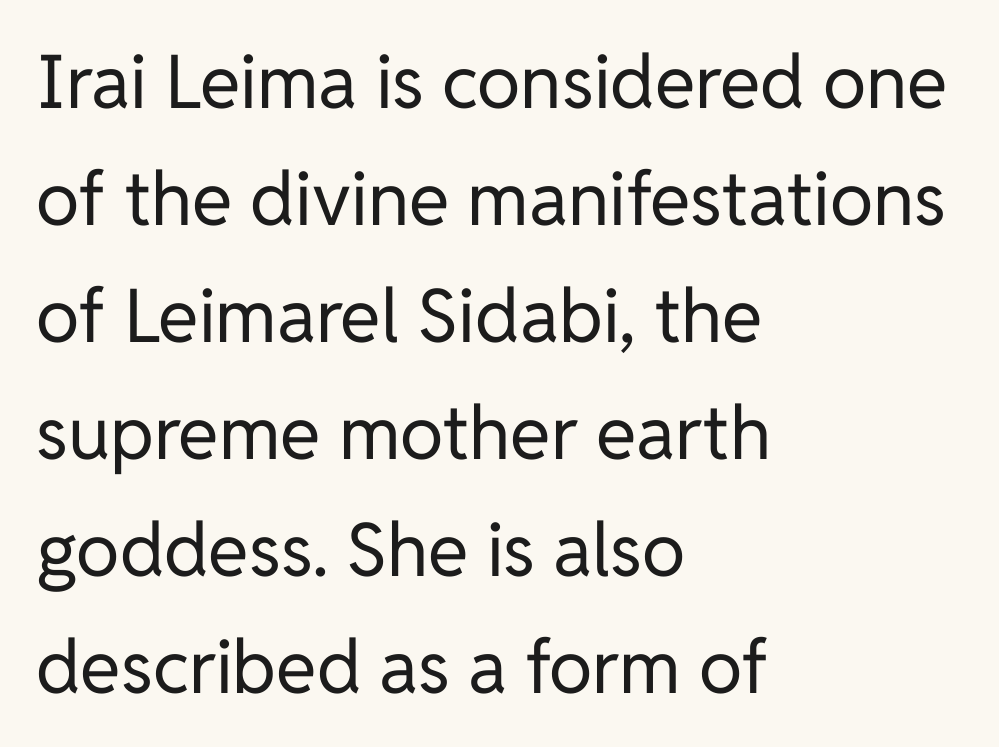
Q: Is the text bold? A: No.
Q: Is the text italic (slanted)? A: No, it is upright.
Q: Is the typeface a serif or a sans-serif typeface? A: Sans-serif.
Q: Is the text underlined? A: No.
Q: How is the paragraph aligned? A: Left-aligned.
Q: Is the spacing between letters normal or unusually wide? A: Normal.
Q: Is the spacing between lines tight, normal or loose? A: Normal.
Q: Width (condensed, normal, or wide)? A: Normal.
Q: Stroke contrast? A: Low.
Q: x-height? A: Medium.
Q: Monospaced? A: No.
